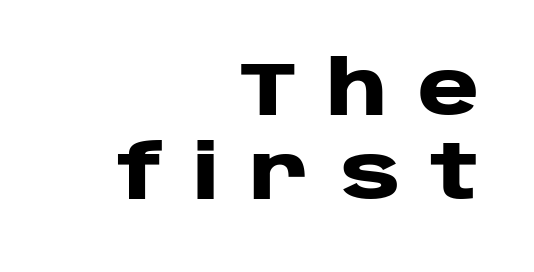
{"serif": "no", "italic": "no", "bold": "yes", "weight": "heavy", "width": "wide", "stroke_contrast": "low", "x_height": "large", "monospaced": "no", "underline": "no", "align": "right", "line_spacing": "tight", "line_spacing_ratio": 1.12, "letter_spacing": "wide", "letter_spacing_em": 0.4, "glyph_px": 75}
